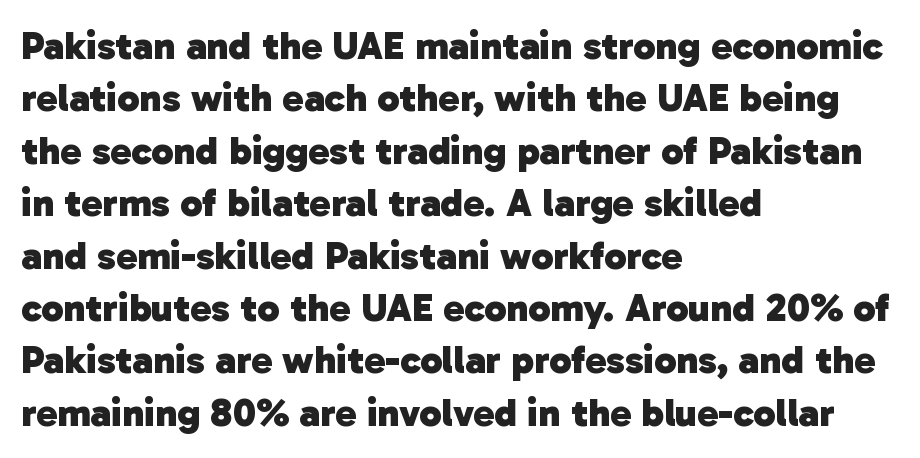
{"serif": "no", "bold": "yes", "weight": "heavy", "width": "normal", "stroke_contrast": "low", "x_height": "medium", "monospaced": "no", "underline": "no", "align": "left", "line_spacing": "normal", "line_spacing_ratio": 1.31, "letter_spacing": "normal", "letter_spacing_em": 0.0, "glyph_px": 40}
